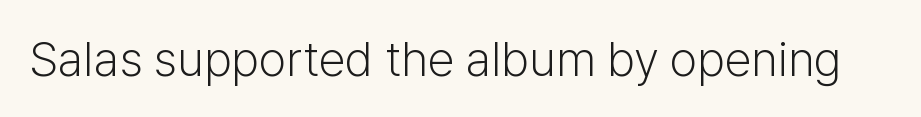
The image shows 49 px light sans-serif type, upright; set normal letter spacing, not underlined; low stroke contrast and a medium x-height.
